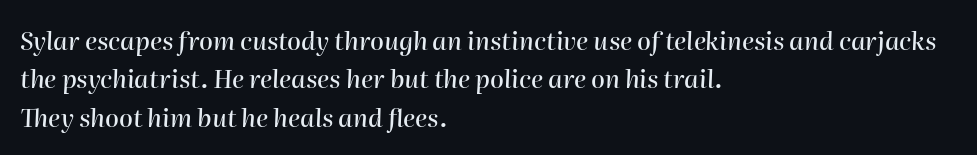
Q: Is the text italic (slanted)? A: Yes, it leans right by about 2 degrees.
Q: Is the text underlined? A: No.
Q: How is the paragraph aligned? A: Left-aligned.
Q: Is the spacing between letters normal or unusually wide? A: Normal.
Q: Is the spacing between lines tight, normal or loose? A: Normal.
